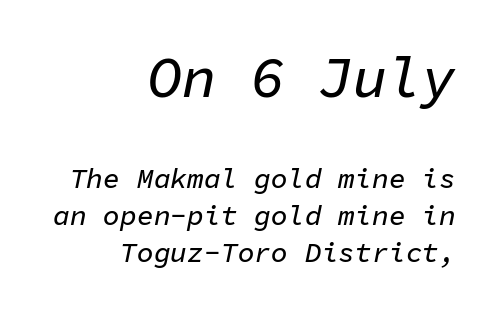
A normal amount of white space separates one row of letters from the next. The rendering uses typewriter-style spacing with identical character cells. An italicized treatment has been applied to the whole sample. The compositor pushed each line to the right boundary. Size hierarchy here favors the leading block over the trailing one.
